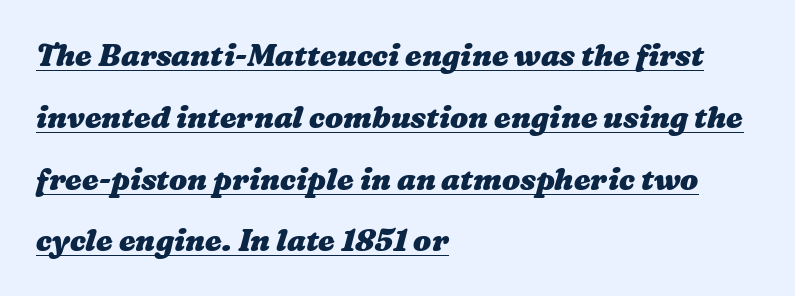
The image shows 30 px heavy, wide type; set left-aligned, loose line spacing (2.06x), normal letter spacing, underlined; medium stroke contrast and a medium x-height.
